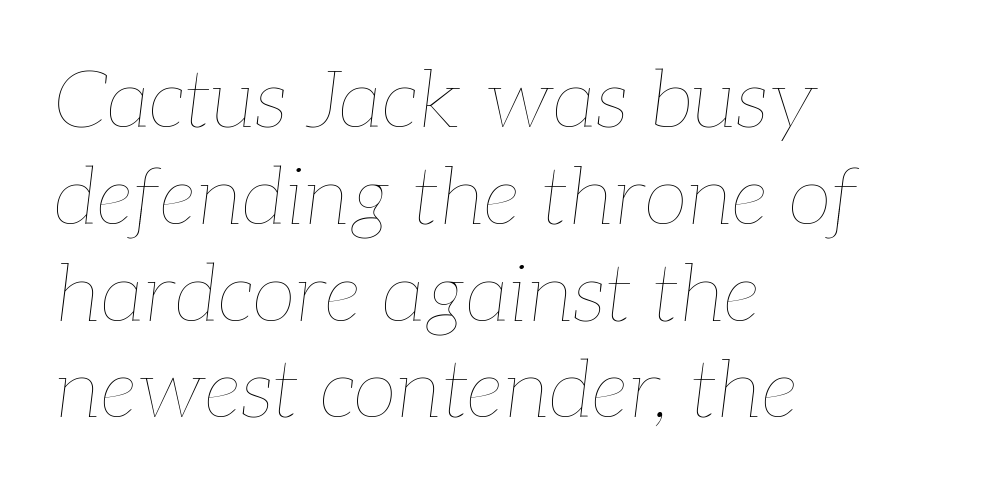
The image shows 80 px thin type, italic (leaning right); set left-aligned, line spacing 1.21x, normal letter spacing, not underlined; low stroke contrast and a medium x-height.
